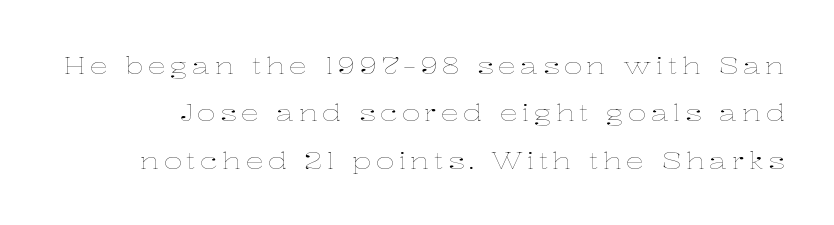
The image shows 23 px text type, upright; set loose line spacing (2.06x), not underlined.
